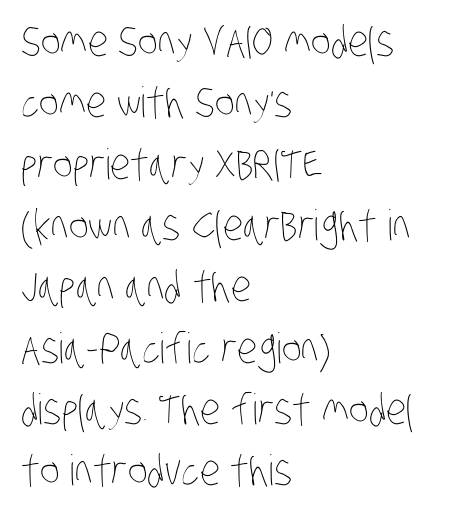
Characters follow at the spacing the type designer built in. The string is rendered with underlining switched off. Spacing verdict: proportional, widths tailored to each character. Casual observation: everything's shoved over to the left. Weight: not bold — regular or lighter.
